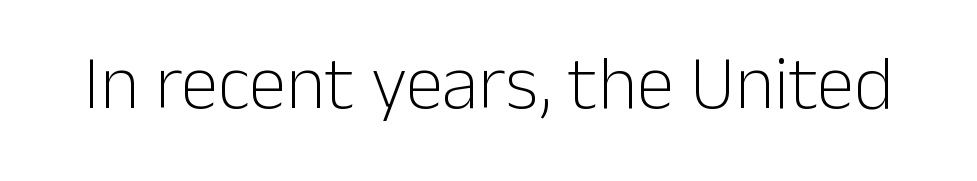
{"serif": "no", "italic": "no", "bold": "no", "weight": "light", "width": "normal", "stroke_contrast": "low", "x_height": "medium", "monospaced": "no", "underline": "no", "letter_spacing": "normal", "letter_spacing_em": 0.0, "glyph_px": 76}
